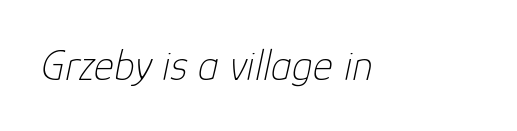
Q: Is the text bold? A: No.
Q: Is the text italic (slanted)? A: Yes, it leans right by about 12 degrees.
Q: Is the text underlined? A: No.
Q: Is the spacing between letters normal or unusually wide? A: Normal.
Q: Width (condensed, normal, or wide)? A: Normal.
Q: Stroke contrast? A: Low.
Q: x-height? A: Medium.
Q: Monospaced? A: No.
